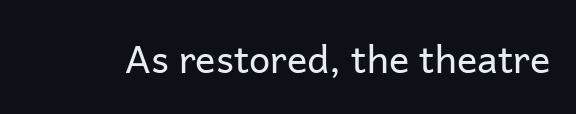
Q: Is the text bold? A: No.
Q: Is the text italic (slanted)? A: No, it is upright.
Q: Is the typeface a serif or a sans-serif typeface? A: Sans-serif.
Q: Is the text underlined? A: No.
Q: Is the spacing between letters normal or unusually wide? A: Normal.
Q: Width (condensed, normal, or wide)? A: Normal.
Q: Stroke contrast? A: Low.
Q: x-height? A: Medium.
Q: Monospaced? A: No.
